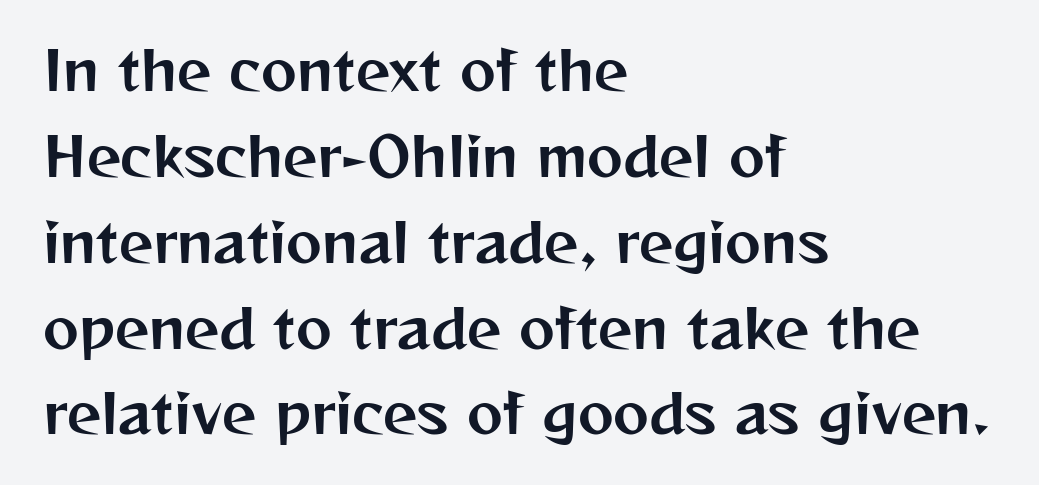
Layout note: lines flush left. Italic: no, the glyphs are upright roman. Tracking value appears to be zero — textbook default spacing. What's the leading like? Ordinary, nothing unusual. Varying glyph widths throughout — classic text-font behaviour. The words here are not underlined.
